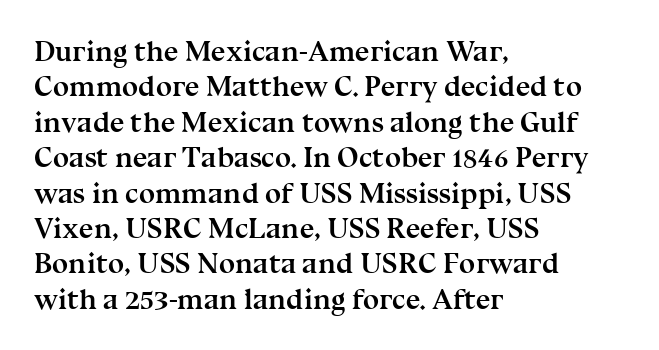
Q: Is the text bold? A: Yes.
Q: Is the text italic (slanted)? A: No, it is upright.
Q: Is the typeface a serif or a sans-serif typeface? A: Serif.
Q: Is the text underlined? A: No.
Q: How is the paragraph aligned? A: Left-aligned.
Q: Is the spacing between letters normal or unusually wide? A: Normal.
Q: Width (condensed, normal, or wide)? A: Normal.
Q: Stroke contrast? A: Medium.
Q: x-height? A: Medium.
Q: Monospaced? A: No.
